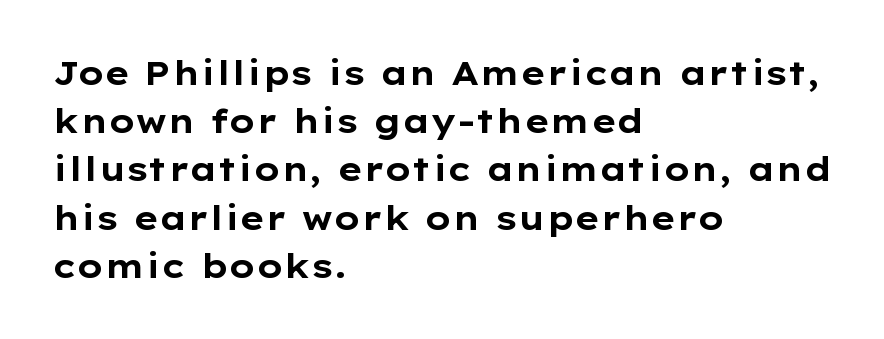
Default kerning and tracking; the words read as compact shapes. Is this a fixed-width face? No — the glyphs have proportional, varying widths. The passage shown is typeset with a sans-serif family. Posture: straight, roman, zero tilt. This sample keeps an unexceptional amount of space between lines.
